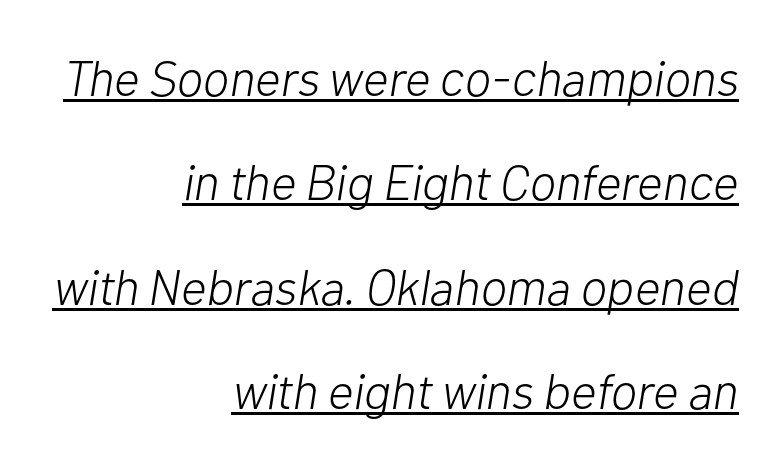
Q: Is the text bold? A: No.
Q: Is the text italic (slanted)? A: Yes, it leans right by about 10 degrees.
Q: Is the text underlined? A: Yes.
Q: How is the paragraph aligned? A: Right-aligned.
Q: Is the spacing between letters normal or unusually wide? A: Normal.
Q: Is the spacing between lines tight, normal or loose? A: Loose.
Q: Width (condensed, normal, or wide)? A: Normal.
Q: Stroke contrast? A: Low.
Q: x-height? A: Medium.
Q: Monospaced? A: No.
